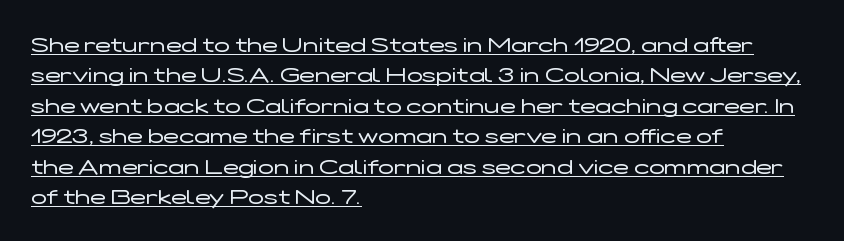
The face looks like a standard text weight, possibly lighter. Layout note: lines flush left. Short note: letters normally spaced. This block has exactly the height ordinary leading produces.
